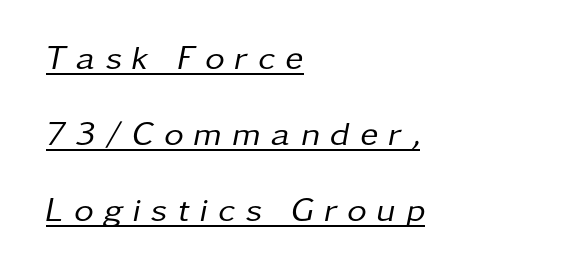
{"italic": "yes", "lean": "right", "slant_degrees": 11, "bold": "no", "weight": "regular", "width": "normal", "stroke_contrast": "low", "x_height": "medium", "monospaced": "no", "underline": "yes", "align": "left", "line_spacing": "loose", "line_spacing_ratio": 2.24, "letter_spacing": "wide", "letter_spacing_em": 0.3, "glyph_px": 34}
